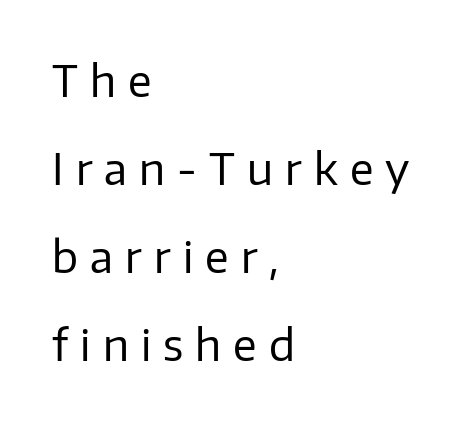
Q: Is the text bold? A: No.
Q: Is the text italic (slanted)? A: No, it is upright.
Q: Is the typeface a serif or a sans-serif typeface? A: Sans-serif.
Q: Is the text underlined? A: No.
Q: How is the paragraph aligned? A: Left-aligned.
Q: Is the spacing between letters normal or unusually wide? A: Unusually wide.
Q: Is the spacing between lines tight, normal or loose? A: Loose.
Q: Width (condensed, normal, or wide)? A: Normal.
Q: Stroke contrast? A: Low.
Q: x-height? A: Medium.
Q: Monospaced? A: No.
